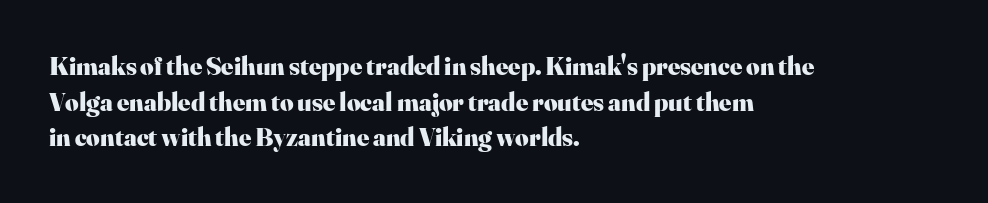
Q: Is the text bold? A: Yes.
Q: Is the text italic (slanted)? A: No, it is upright.
Q: Is the text underlined? A: No.
Q: How is the paragraph aligned? A: Left-aligned.
Q: Is the spacing between letters normal or unusually wide? A: Normal.
Q: Is the spacing between lines tight, normal or loose? A: Normal.
